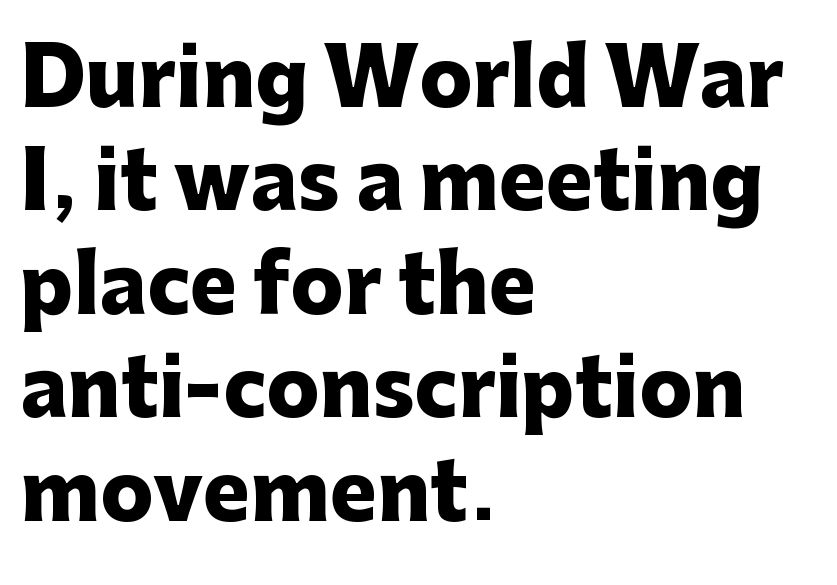
{"serif": "no", "italic": "no", "bold": "yes", "weight": "heavy", "width": "normal", "stroke_contrast": "low", "x_height": "medium", "monospaced": "no", "underline": "no", "align": "left", "line_spacing": "normal", "line_spacing_ratio": 1.31, "letter_spacing": "normal", "letter_spacing_em": 0.0, "glyph_px": 79}
